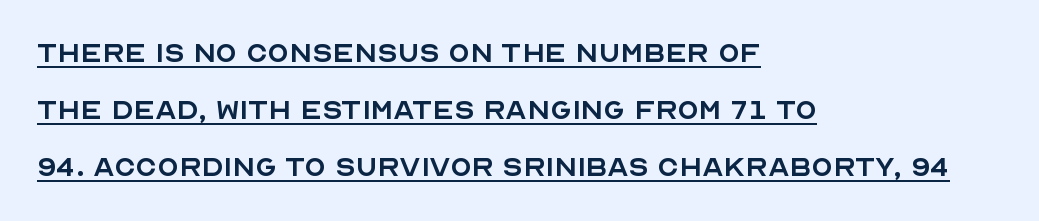
Proportional: the letters do not fall into vertical columns. The block of text has a typical density, with ordinary space between rows. Font category for this specimen: sans-serif. Honestly, the letter spacing is just normal — you wouldn't notice it. Teacher's note: observe the even left margin — that is flush-left alignment.
